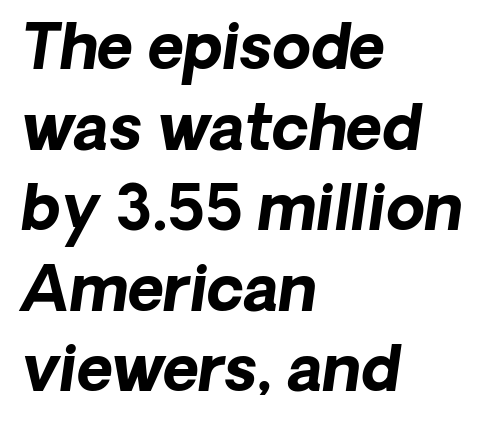
The string is rendered with underlining switched off. Layout note: lines flush left. Each letter's strokes conclude bluntly, with no projecting serifs. The letters advance in unequal steps, a hallmark of proportional type. The face used here is rendered with its standard letterfit.
